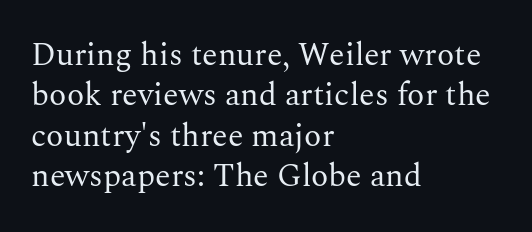
You could not count columns in this text — the font is proportionally spaced. Compared with a typical body face, this is equally light or lighter still. Each new line begins a customary step beneath the previous one. A roman cut, with each character standing at attention.
